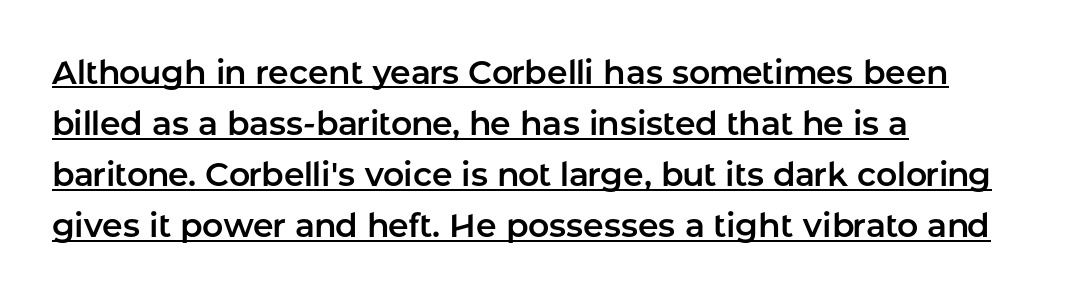
{"serif": "no", "italic": "no", "width": "normal", "stroke_contrast": "low", "x_height": "medium", "monospaced": "no", "underline": "yes", "align": "left", "line_spacing": "normal", "line_spacing_ratio": 1.55, "letter_spacing": "normal", "letter_spacing_em": 0.0, "glyph_px": 33}
